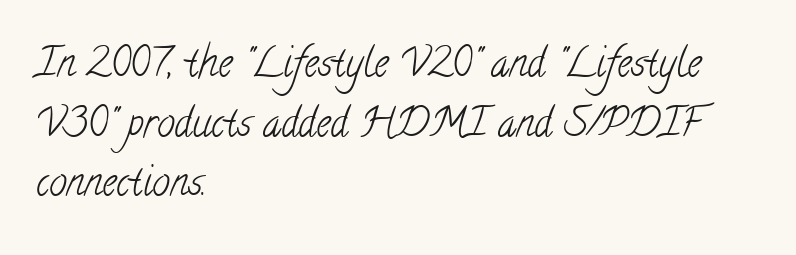
Q: Is the text bold? A: No.
Q: Is the typeface a serif or a sans-serif typeface? A: Serif.
Q: Is the text underlined? A: No.
Q: How is the paragraph aligned? A: Left-aligned.
Q: Is the spacing between letters normal or unusually wide? A: Normal.
Q: Is the spacing between lines tight, normal or loose? A: Normal.
Q: Width (condensed, normal, or wide)? A: Condensed.
Q: Stroke contrast? A: Low.
Q: x-height? A: Small.
Q: Monospaced? A: No.
